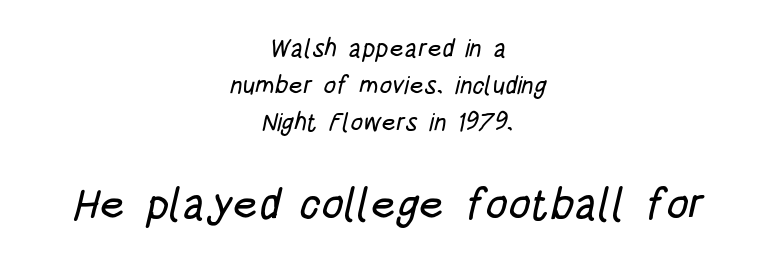
The image shows 44 px condensed sans-serif type; set centered, normal line spacing (1.48x), normal letter spacing, not underlined; the second (bottom) block is 1.76x larger; low stroke contrast and a large x-height.
